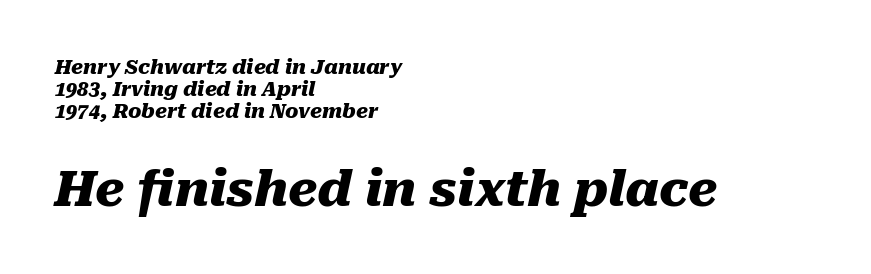
Q: Is the text bold? A: Yes.
Q: Is the text italic (slanted)? A: Yes, it leans right by about 10 degrees.
Q: Is the text underlined? A: No.
Q: How is the paragraph aligned? A: Left-aligned.
Q: Is the spacing between letters normal or unusually wide? A: Normal.
Q: Is the spacing between lines tight, normal or loose? A: Tight.
Q: Which block of text is set in a larger size, the first (top) or the second (bottom)? A: The second (bottom) one.
Q: Width (condensed, normal, or wide)? A: Normal.
Q: Stroke contrast? A: Medium.
Q: x-height? A: Medium.
Q: Monospaced? A: No.
